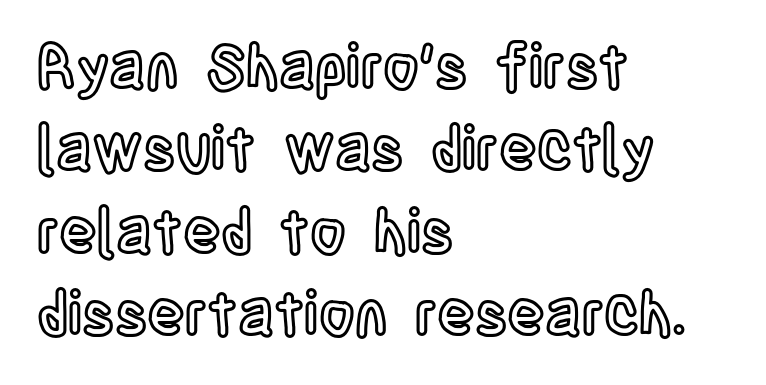
{"italic": "no", "width": "condensed", "x_height": "large", "monospaced": "no", "underline": "no", "align": "left", "line_spacing": "normal", "line_spacing_ratio": 1.33, "letter_spacing": "normal", "letter_spacing_em": 0.0, "glyph_px": 62}
